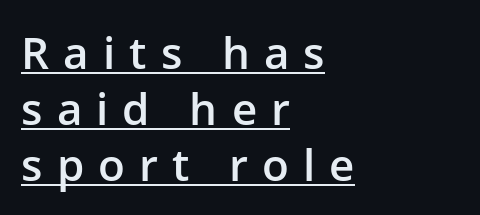
{"serif": "no", "italic": "no", "bold": "semi", "weight": "semibold", "width": "normal", "stroke_contrast": "low", "x_height": "medium", "monospaced": "no", "underline": "yes", "align": "left", "line_spacing": "normal", "line_spacing_ratio": 1.27, "letter_spacing": "wide", "letter_spacing_em": 0.32, "glyph_px": 44}
